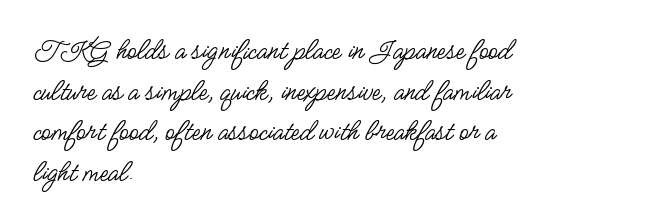
The image shows 31 px regular-weight, condensed sans-serif type; set left-aligned, normal line spacing (1.31x), normal letter spacing, not underlined; low stroke contrast and a small x-height.
